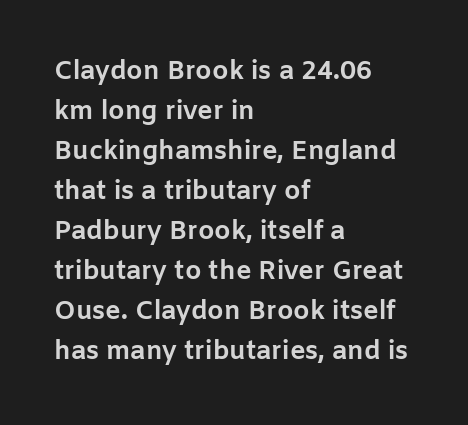
Q: Is the text bold? A: Yes.
Q: Is the text italic (slanted)? A: No, it is upright.
Q: Is the text underlined? A: No.
Q: How is the paragraph aligned? A: Left-aligned.
Q: Is the spacing between letters normal or unusually wide? A: Normal.
Q: Is the spacing between lines tight, normal or loose? A: Normal.
